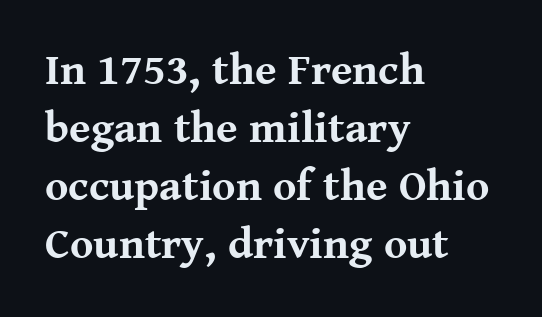
Weight: bold. Think of a printed novel: that variable character pitch is what you see here. The strip under each line holds only bare page. How are the letters spaced? Ordinarily, with no added tracking.
